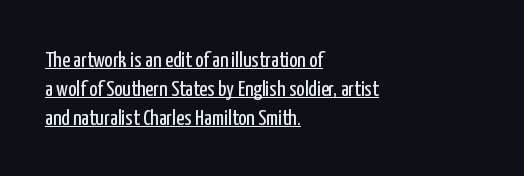
Q: Is the text bold? A: No.
Q: Is the text italic (slanted)? A: No, it is upright.
Q: Is the text underlined? A: Yes.
Q: How is the paragraph aligned? A: Left-aligned.
Q: Is the spacing between letters normal or unusually wide? A: Normal.
Q: Is the spacing between lines tight, normal or loose? A: Normal.
